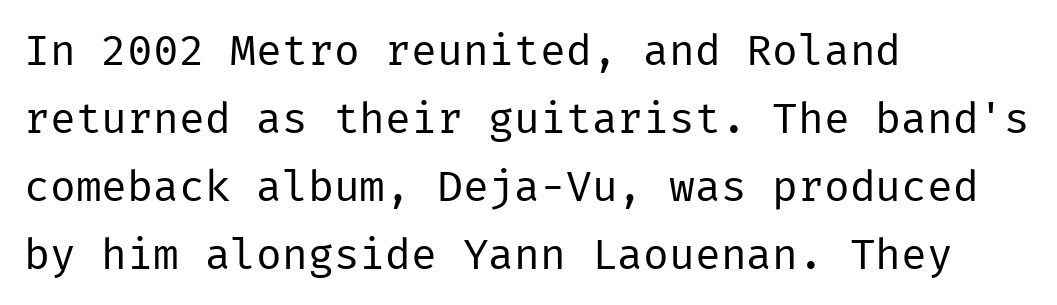
Unbolded letterforms with no extra heft. Vertical spacing — default. Letters rest on an invisible, unmarked baseline. All the whitespace from short lines collects on the right.
